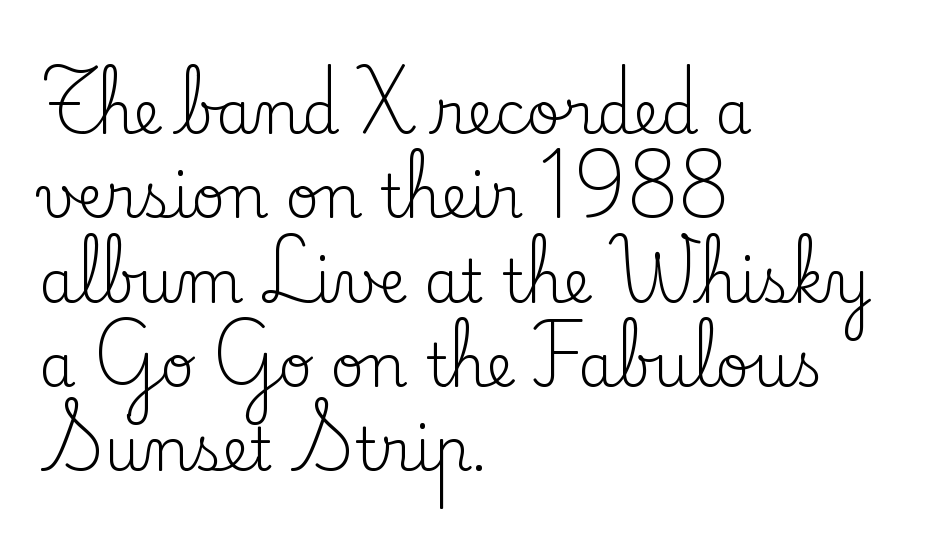
{"italic": "no", "bold": "no", "weight": "regular", "width": "normal", "stroke_contrast": "low", "x_height": "small", "monospaced": "no", "underline": "no", "align": "left", "line_spacing": "normal", "line_spacing_ratio": 1.43, "letter_spacing": "normal", "letter_spacing_em": 0.0, "glyph_px": 59}
